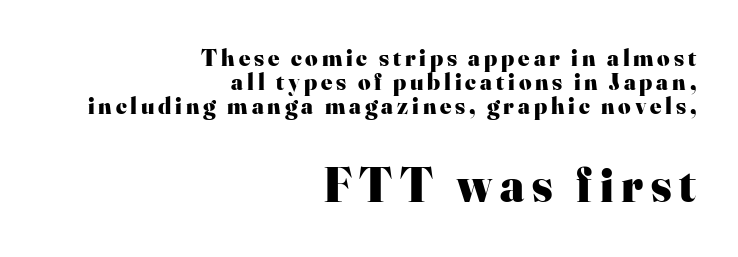
{"serif": "yes", "italic": "no", "bold": "yes", "weight": "heavy", "width": "normal", "stroke_contrast": "high", "x_height": "small", "monospaced": "no", "underline": "no", "align": "right", "line_spacing": "tight", "line_spacing_ratio": 1.01, "larger_block": "second", "size_ratio": 2.04, "glyph_px": 49}
